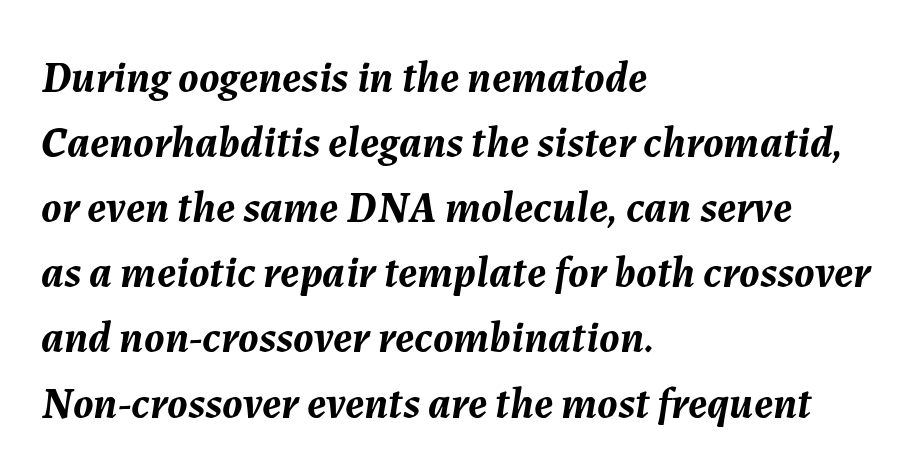
{"italic": "yes", "lean": "right", "slant_degrees": 7, "bold": "yes", "weight": "semibold", "width": "normal", "stroke_contrast": "medium", "x_height": "medium", "monospaced": "no", "underline": "no", "align": "left", "line_spacing": "normal", "line_spacing_ratio": 1.48, "letter_spacing": "normal", "letter_spacing_em": 0.0, "glyph_px": 44}
